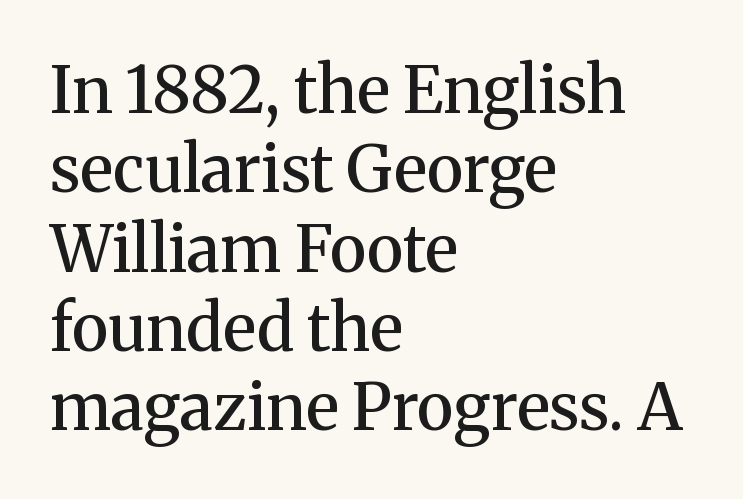
Q: Is the text bold? A: Semi-bold.
Q: Is the text italic (slanted)? A: No, it is upright.
Q: Is the typeface a serif or a sans-serif typeface? A: Serif.
Q: Is the text underlined? A: No.
Q: How is the paragraph aligned? A: Left-aligned.
Q: Is the spacing between letters normal or unusually wide? A: Normal.
Q: Width (condensed, normal, or wide)? A: Normal.
Q: Stroke contrast? A: Medium.
Q: x-height? A: Medium.
Q: Monospaced? A: No.
